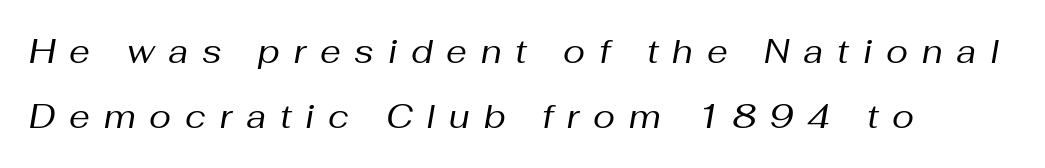
Whoever set this chose breathing room over compactness in the vertical rhythm. Caption: expanded tracking, letters set apart. Spacing verdict: proportional, widths tailored to each character. Descender tails drop into unmarked territory. Typeset ragged right — the left edge is the straight one.
